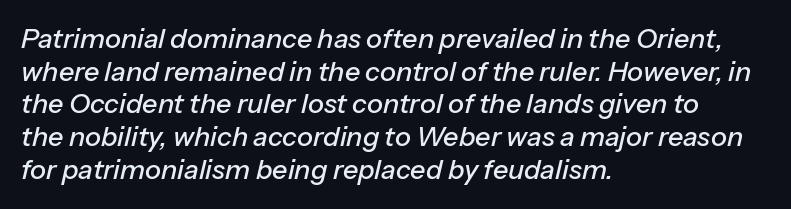
The gaps between neighbouring characters are ordinary and unremarkable. Check under the words: just untouched page. Casual observation: everything's shoved over to the left. Would a proofreader flag this as italicized? Yes.
